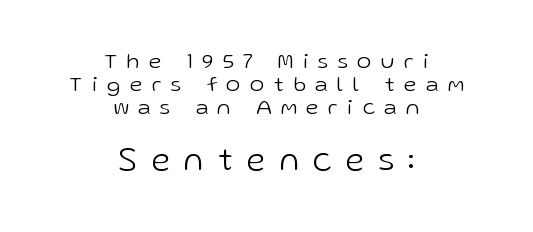
The image shows 33 px light sans-serif type, upright; set centered, tight line spacing (1.04x), unusually wide letter spacing (+0.44 em), not underlined; the second (bottom) block is 1.5x larger; low stroke contrast and a medium x-height.
